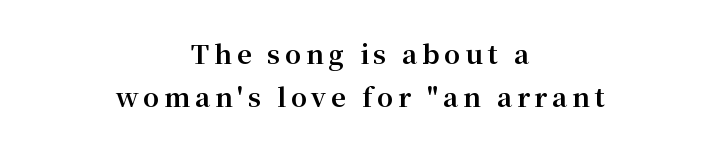
Q: Is the text bold? A: Yes.
Q: Is the text italic (slanted)? A: No, it is upright.
Q: Is the text underlined? A: No.
Q: How is the paragraph aligned? A: Centered.
Q: Is the spacing between lines tight, normal or loose? A: Normal.
